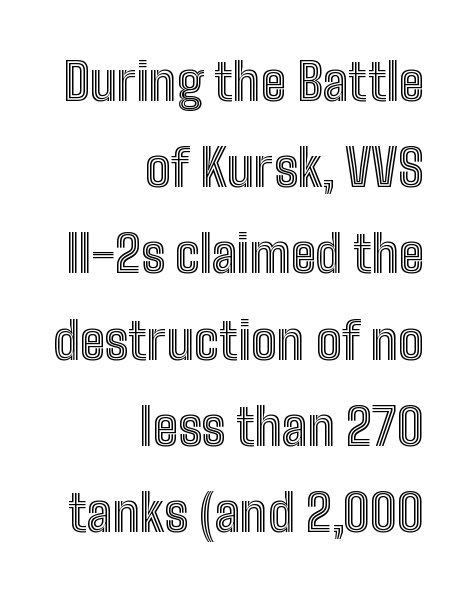
When letters stand straight like this, we call the style roman or upright. Do the characters align in a grid? No, the font is proportional. The vertical gap from one line to the next is medium. Observe the ordinary spacing: letters are neighbours, not strangers. Is the block centered? No — it sits flush against the right margin. The baseline area is clear.
